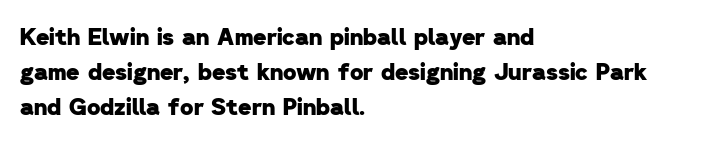
{"bold": "yes", "underline": "no", "align": "left", "line_spacing": "normal", "line_spacing_ratio": 1.53, "letter_spacing": "normal", "letter_spacing_em": 0.0, "glyph_px": 23}
